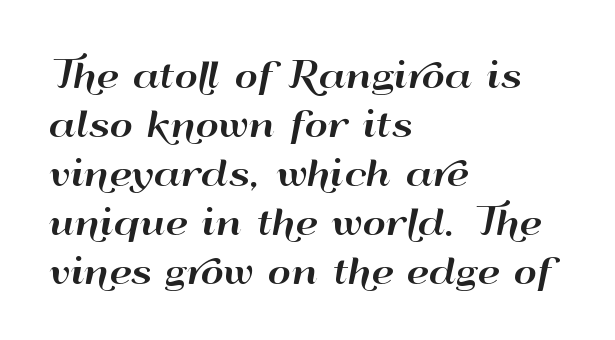
These lines sit exactly where default settings would place them. The face used here is proportionally spaced, like ordinary book or web type. The rag falls on the right side of this text block. Each word holds together tightly as a unit, with standard inter-letter gaps.
